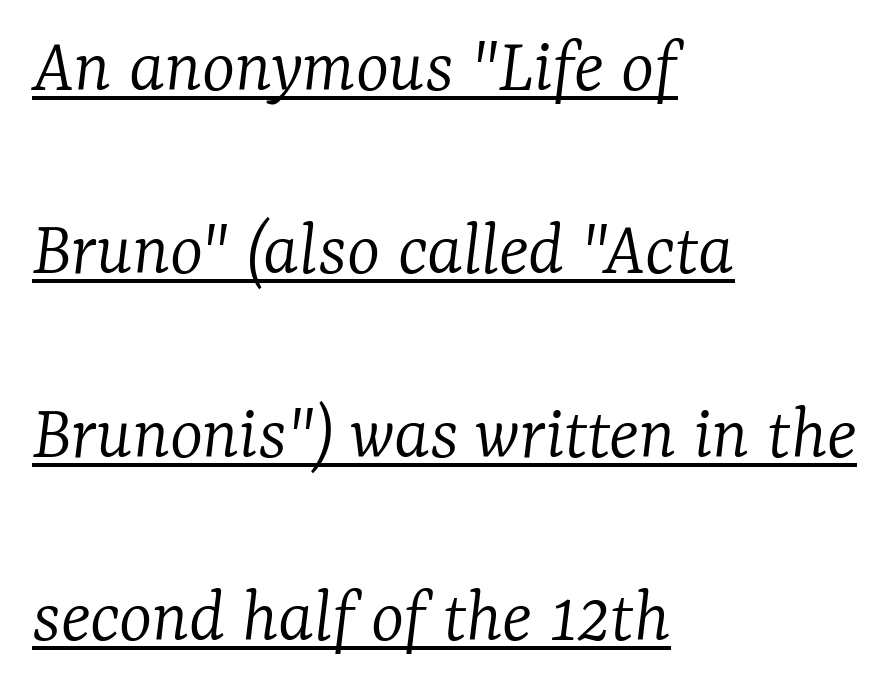
Q: Is the text bold? A: No.
Q: Is the text italic (slanted)? A: Yes, it leans right by about 7 degrees.
Q: Is the typeface a serif or a sans-serif typeface? A: Serif.
Q: Is the text underlined? A: Yes.
Q: How is the paragraph aligned? A: Left-aligned.
Q: Is the spacing between letters normal or unusually wide? A: Normal.
Q: Is the spacing between lines tight, normal or loose? A: Loose.
Q: Width (condensed, normal, or wide)? A: Normal.
Q: Stroke contrast? A: Low.
Q: x-height? A: Medium.
Q: Monospaced? A: No.
